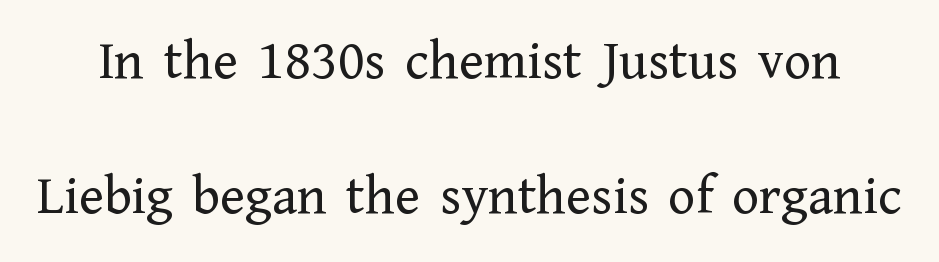
The image shows 57 px regular-weight serif type, upright; set loose line spacing (2.36x), normal letter spacing, not underlined; low stroke contrast and a medium x-height.
